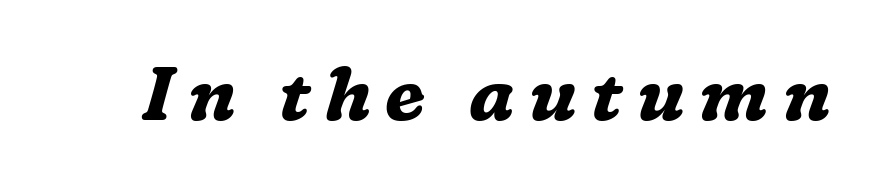
Clear beneath every line of the passage. The face used here has a pronounced slope to its letters. Observe the serifs anchoring each vertical stroke in this sample. Note the varied advance widths — an 'i' is clearly narrower than an 'm'.
